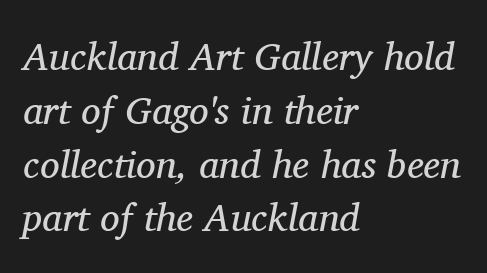
The image shows 39 px regular-weight serif type, italic (leaning right); set left-aligned, normal line spacing (1.38x), normal letter spacing, not underlined; medium stroke contrast and a medium x-height.
